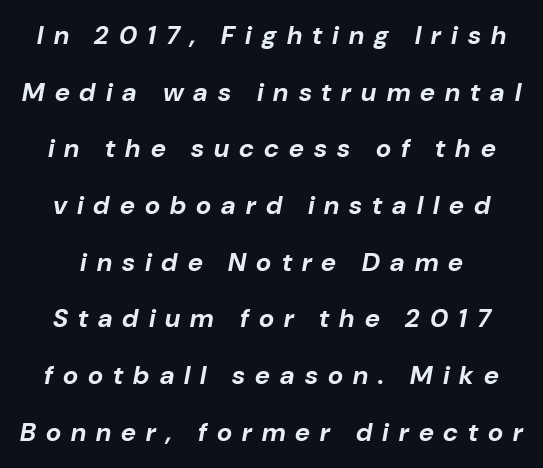
Q: Is the text bold? A: Yes.
Q: Is the text italic (slanted)? A: Yes, it leans right by about 10 degrees.
Q: Is the text underlined? A: No.
Q: Is the spacing between letters normal or unusually wide? A: Unusually wide.
Q: Is the spacing between lines tight, normal or loose? A: Loose.
